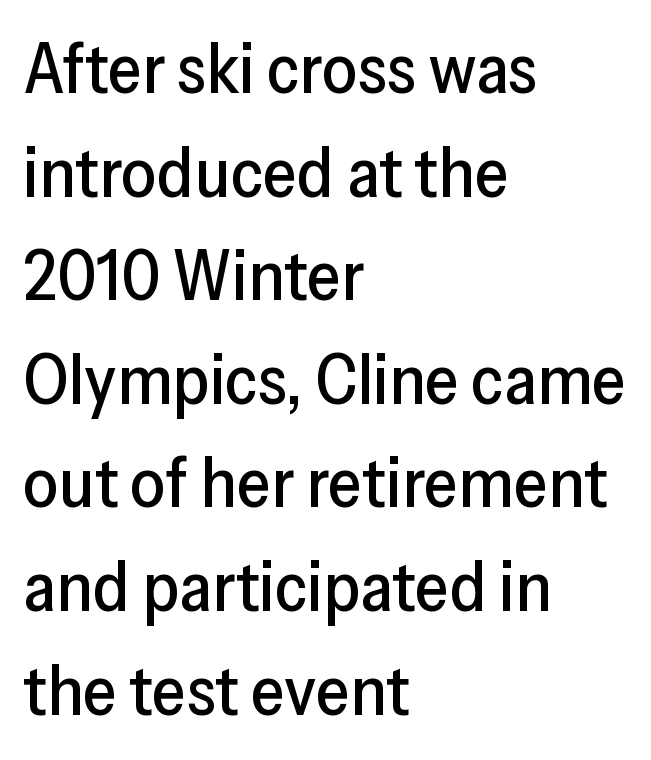
The image shows 70 px sans-serif type, upright; set left-aligned, normal line spacing (1.48x), normal letter spacing, not underlined; low stroke contrast and a medium x-height.
